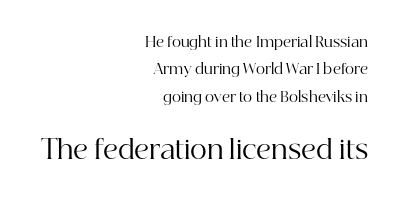
This rendering uses right alignment, leaving the left contour irregular. Look at the tracking — it's just the regular setting, nothing added. You could fit nearly another row in the gap between these rows. Only glyphs here, with clear space below each row. These two chunks differ in scale, with the bottom chunk taking the larger measure. The lettering stays uniformly vertical, giving the passage a roman look.
